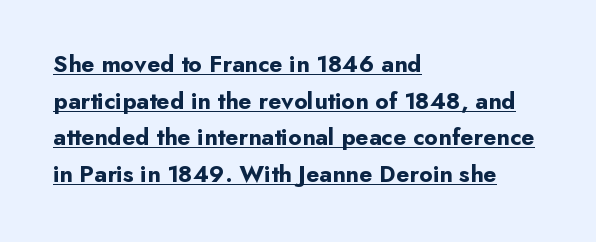
Every character sits straight up, as roman type does. Each line of the rendering has a horizontal stroke beneath the glyphs. Students, note that the glyphs here touch the page at normal intervals. Normally led — the rows are evenly, conventionally spaced. Reading down the block, your eye returns to a fixed left position each line.
